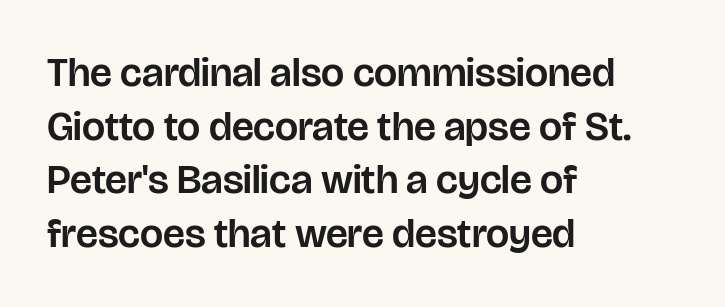
{"serif": "no", "italic": "no", "width": "normal", "stroke_contrast": "low", "x_height": "large", "monospaced": "no", "underline": "no", "align": "left", "line_spacing": "normal", "line_spacing_ratio": 1.31, "letter_spacing": "normal", "letter_spacing_em": 0.0, "glyph_px": 41}
